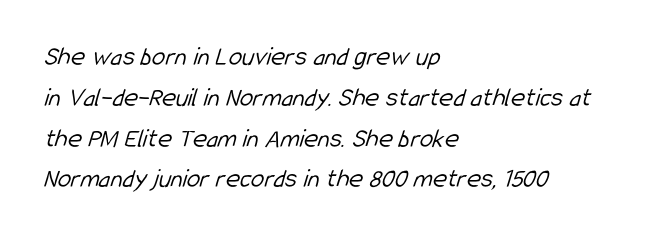
Q: Is the text bold? A: No.
Q: Is the text underlined? A: No.
Q: How is the paragraph aligned? A: Left-aligned.
Q: Is the spacing between letters normal or unusually wide? A: Normal.
Q: Is the spacing between lines tight, normal or loose? A: Normal.
